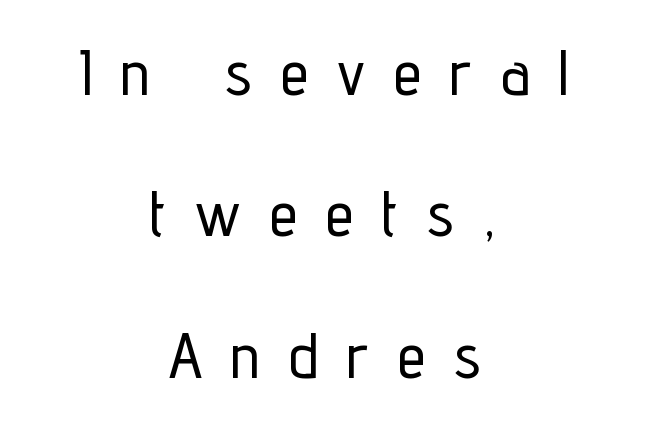
The image shows 64 px condensed sans-serif type, upright; set centered, loose line spacing (2.21x), unusually wide letter spacing (+0.45 em), not underlined; low stroke contrast and a medium x-height.
